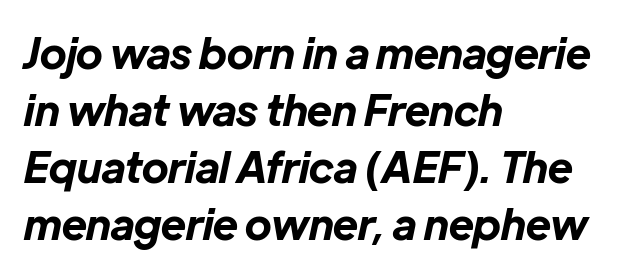
{"italic": "yes", "lean": "right", "slant_degrees": 12, "bold": "yes", "weight": "bold", "width": "normal", "stroke_contrast": "low", "x_height": "medium", "monospaced": "no", "underline": "no", "align": "left", "line_spacing": "normal", "line_spacing_ratio": 1.36, "letter_spacing": "normal", "letter_spacing_em": 0.0, "glyph_px": 42}
